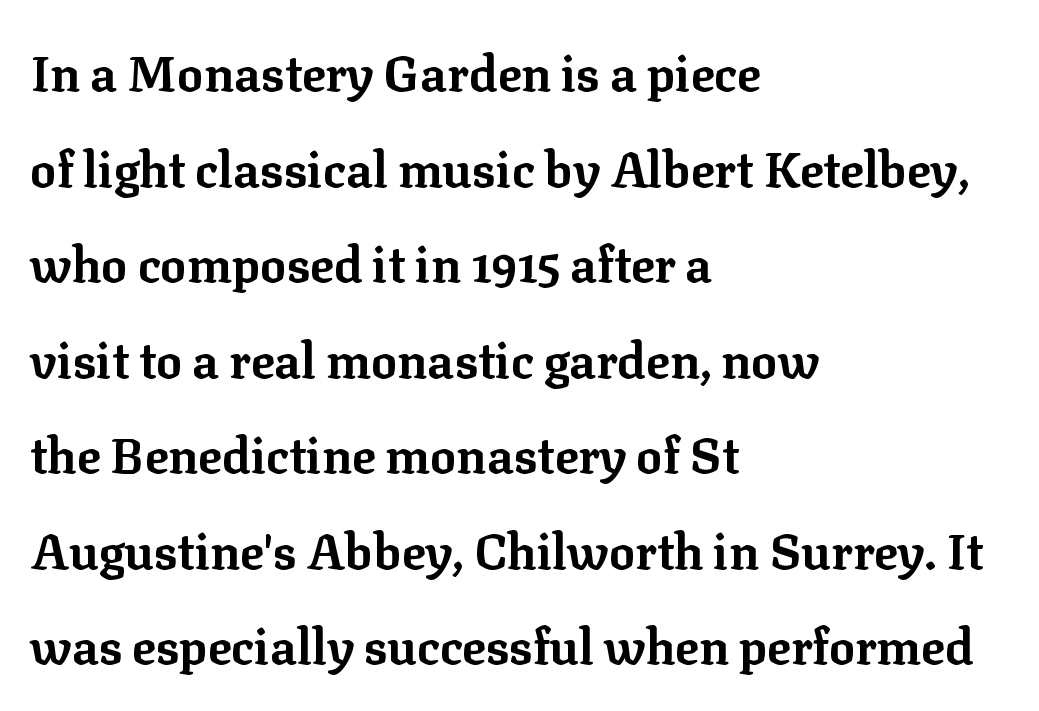
{"serif": "yes", "italic": "no", "bold": "yes", "weight": "bold", "width": "normal", "stroke_contrast": "low", "x_height": "medium", "monospaced": "no", "underline": "no", "align": "left", "line_spacing": "loose", "line_spacing_ratio": 1.95, "letter_spacing": "normal", "letter_spacing_em": 0.0, "glyph_px": 49}
